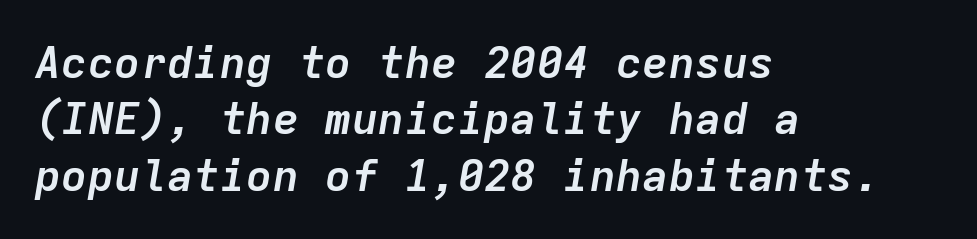
The image shows 44 px semibold type, italic (leaning right), monospaced; set left-aligned, normal line spacing (1.28x), normal letter spacing, not underlined; low stroke contrast and a medium x-height.
